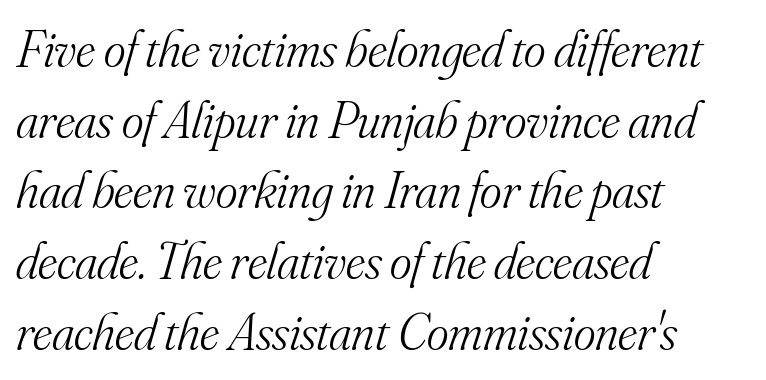
{"serif": "yes", "italic": "yes", "lean": "right", "slant_degrees": 16, "bold": "no", "weight": "light", "width": "normal", "stroke_contrast": "medium", "x_height": "small", "monospaced": "no", "underline": "no", "align": "left", "line_spacing": "normal", "line_spacing_ratio": 1.36, "letter_spacing": "normal", "letter_spacing_em": 0.0, "glyph_px": 52}
